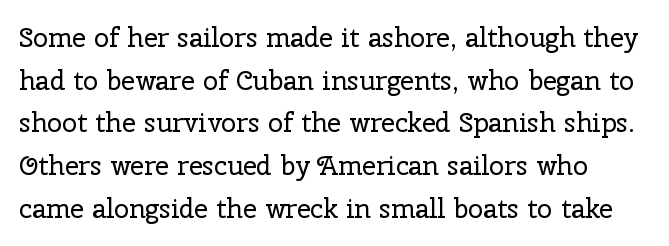
Q: Is the text bold? A: No.
Q: Is the text italic (slanted)? A: No, it is upright.
Q: Is the text underlined? A: No.
Q: Is the spacing between letters normal or unusually wide? A: Normal.
Q: Is the spacing between lines tight, normal or loose? A: Normal.
